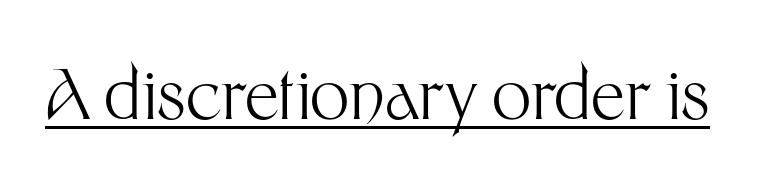
Every stem runs plumb, perpendicular to the baseline. Looks like someone drew a line under every word here. Is this a heavy cut? Hardly; it is regular or lighter. Proportional: the letters do not fall into vertical columns.
